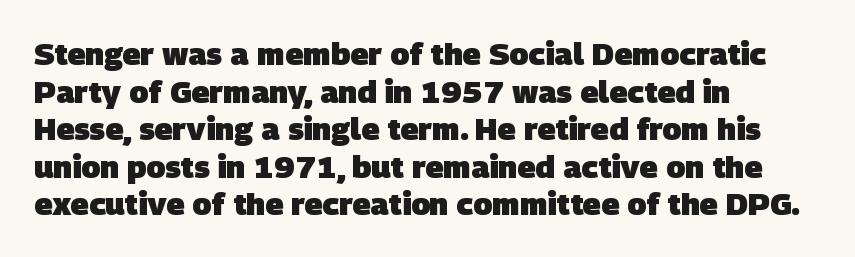
The image shows 31 px heavy sans-serif type; set left-aligned, line spacing 1.21x, normal letter spacing, not underlined; low stroke contrast and a large x-height.
